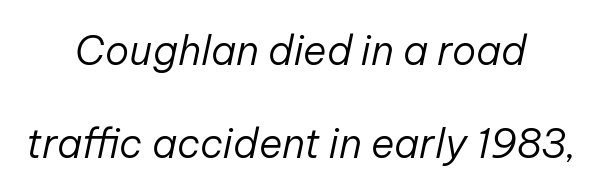
Compared with ordinary roman type, these characters are visibly tilted. Here the designer chose a conventional face with non-uniform glyph widths. Glance below the letters and you will spot only blank space. The strokes carry an ordinary text weight at most. If you folded the block vertically in half, each line would mirror itself in length. Between one letter and the next there's only the usual sliver of space.
